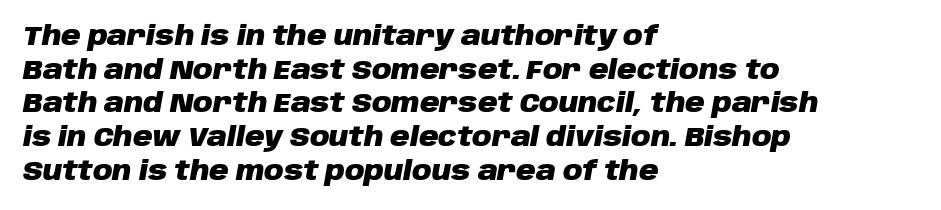
Q: Is the text bold? A: Yes.
Q: Is the text italic (slanted)? A: Yes, it leans right by about 10 degrees.
Q: Is the text underlined? A: No.
Q: How is the paragraph aligned? A: Left-aligned.
Q: Is the spacing between letters normal or unusually wide? A: Normal.
Q: Is the spacing between lines tight, normal or loose? A: Normal.
